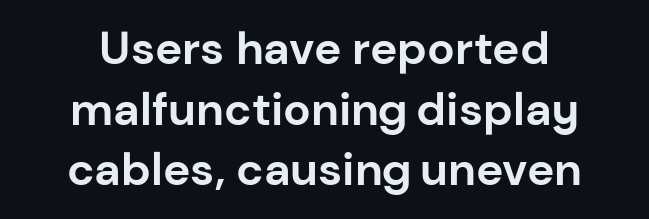
Q: Is the text bold? A: Yes.
Q: Is the text italic (slanted)? A: No, it is upright.
Q: Is the typeface a serif or a sans-serif typeface? A: Sans-serif.
Q: Is the text underlined? A: No.
Q: How is the paragraph aligned? A: Centered.
Q: Is the spacing between letters normal or unusually wide? A: Normal.
Q: Is the spacing between lines tight, normal or loose? A: Normal.
Q: Width (condensed, normal, or wide)? A: Normal.
Q: Stroke contrast? A: Low.
Q: x-height? A: Medium.
Q: Monospaced? A: No.
